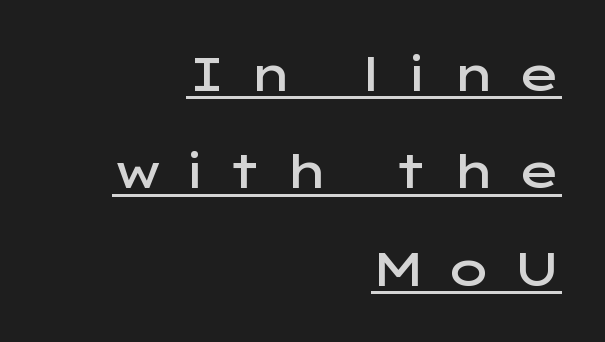
Q: Is the text bold? A: Semi-bold.
Q: Is the text italic (slanted)? A: No, it is upright.
Q: Is the typeface a serif or a sans-serif typeface? A: Sans-serif.
Q: Is the text underlined? A: Yes.
Q: How is the paragraph aligned? A: Right-aligned.
Q: Is the spacing between letters normal or unusually wide? A: Unusually wide.
Q: Is the spacing between lines tight, normal or loose? A: Loose.
Q: Width (condensed, normal, or wide)? A: Wide.
Q: Stroke contrast? A: Low.
Q: x-height? A: Medium.
Q: Monospaced? A: No.
